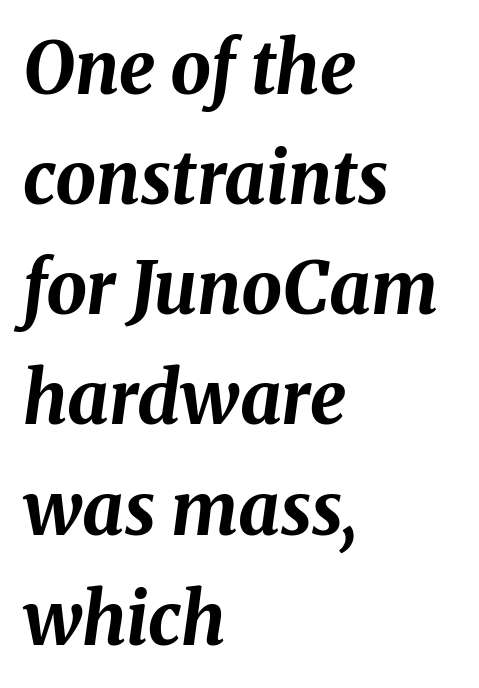
{"italic": "yes", "lean": "right", "slant_degrees": 8, "bold": "yes", "weight": "bold", "width": "normal", "stroke_contrast": "medium", "x_height": "medium", "monospaced": "no", "underline": "no", "align": "left", "line_spacing": "normal", "line_spacing_ratio": 1.53, "letter_spacing": "normal", "letter_spacing_em": 0.0, "glyph_px": 72}
